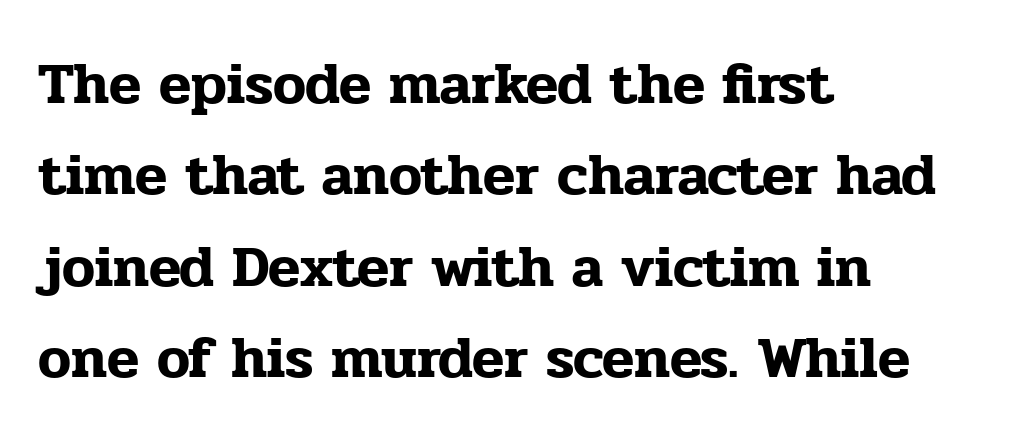
Q: Is the text italic (slanted)? A: No, it is upright.
Q: Is the typeface a serif or a sans-serif typeface? A: Serif.
Q: Is the text underlined? A: No.
Q: How is the paragraph aligned? A: Left-aligned.
Q: Is the spacing between letters normal or unusually wide? A: Normal.
Q: Is the spacing between lines tight, normal or loose? A: Normal.
Q: Width (condensed, normal, or wide)? A: Normal.
Q: Stroke contrast? A: Low.
Q: x-height? A: Medium.
Q: Monospaced? A: No.
